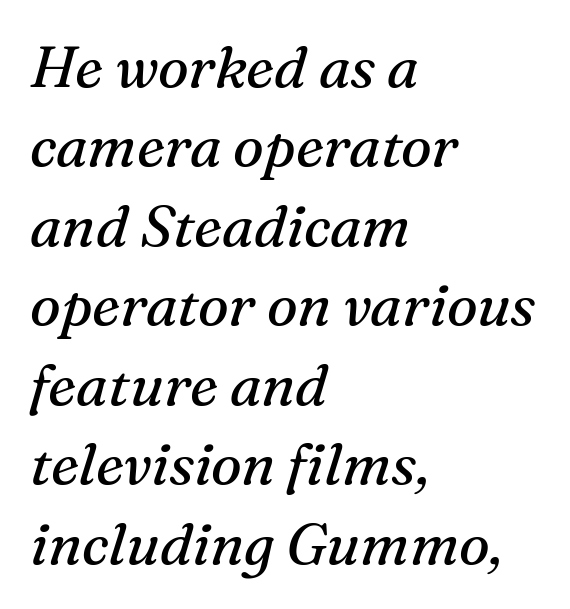
The image shows 58 px regular-weight serif type, italic (leaning right); set left-aligned, normal line spacing (1.37x), normal letter spacing, not underlined; medium stroke contrast and a medium x-height.
